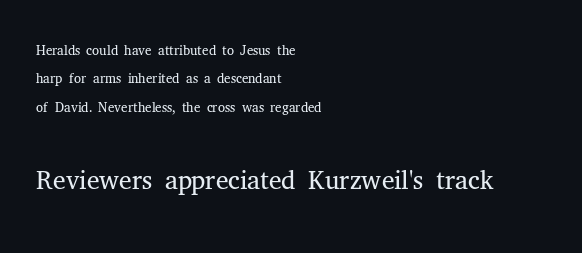
A classic flush-left, rag-right setting is used for this passage. Two sizes are in play, and the larger belongs to the second block. Whoever set this chose a conventional vertical rhythm. The lettering stays uniformly vertical, giving the passage a roman look.
